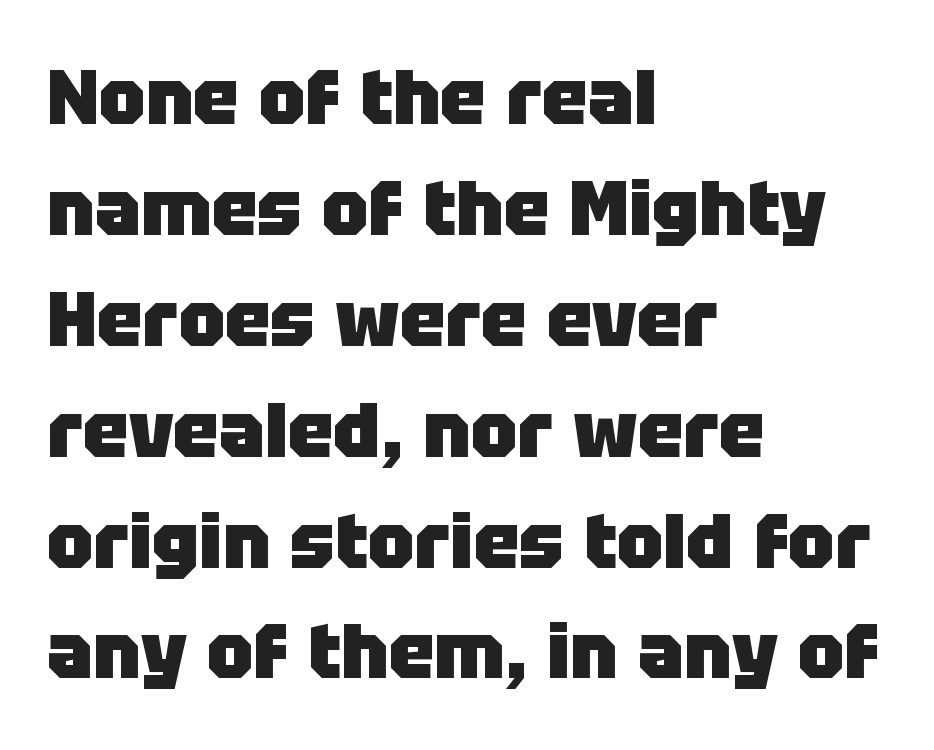
{"serif": "no", "italic": "no", "bold": "yes", "weight": "heavy", "width": "normal", "stroke_contrast": "low", "x_height": "large", "monospaced": "no", "underline": "no", "align": "left", "line_spacing": "normal", "line_spacing_ratio": 1.44, "letter_spacing": "normal", "letter_spacing_em": 0.0, "glyph_px": 77}
